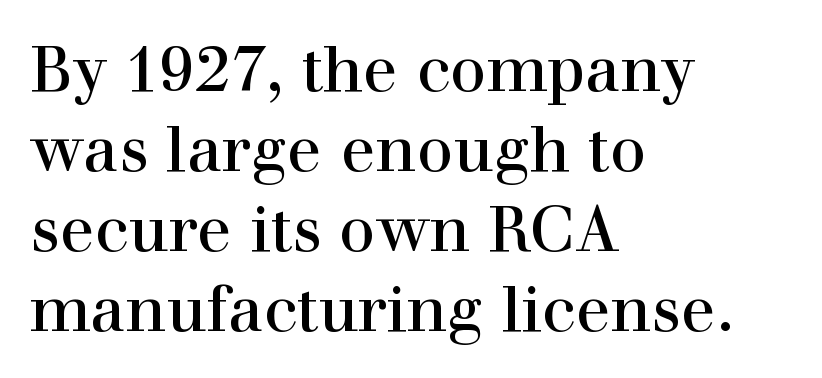
Q: Is the text bold? A: No.
Q: Is the text italic (slanted)? A: No, it is upright.
Q: Is the typeface a serif or a sans-serif typeface? A: Serif.
Q: Is the text underlined? A: No.
Q: How is the paragraph aligned? A: Left-aligned.
Q: Is the spacing between letters normal or unusually wide? A: Normal.
Q: Is the spacing between lines tight, normal or loose? A: Normal.
Q: Width (condensed, normal, or wide)? A: Normal.
Q: Stroke contrast? A: High.
Q: x-height? A: Medium.
Q: Monospaced? A: No.
